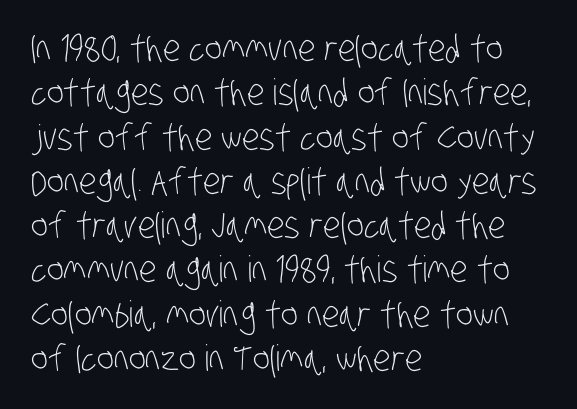
The image shows 36 px light, condensed sans-serif type; set left-aligned, line spacing 1.23x, normal letter spacing, not underlined; low stroke contrast and a large x-height.
